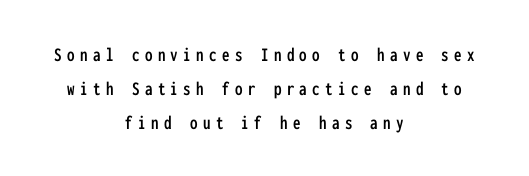
Q: Is the text italic (slanted)? A: No, it is upright.
Q: Is the text underlined? A: No.
Q: How is the paragraph aligned? A: Centered.
Q: Is the spacing between letters normal or unusually wide? A: Unusually wide.
Q: Is the spacing between lines tight, normal or loose? A: Normal.
